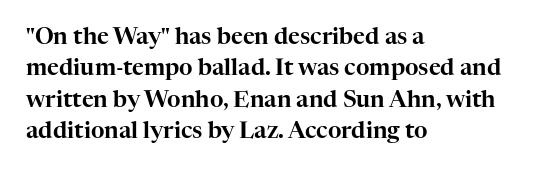
The image shows 23 px text type, upright; set left-aligned, normal line spacing (1.36x), normal letter spacing, not underlined.
